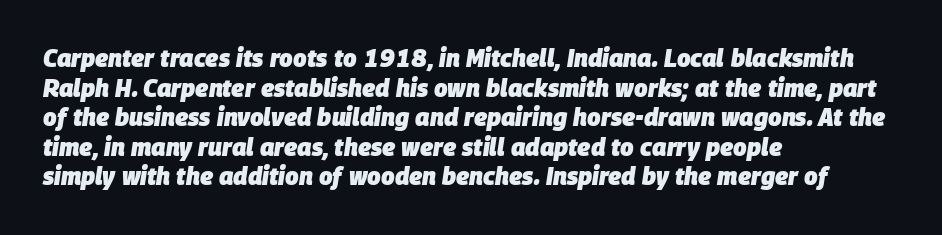
{"italic": "yes", "lean": "right", "slant_degrees": 9, "bold": "yes", "underline": "no", "align": "left", "line_spacing_ratio": 1.23, "letter_spacing": "normal", "letter_spacing_em": 0.0, "glyph_px": 24}
